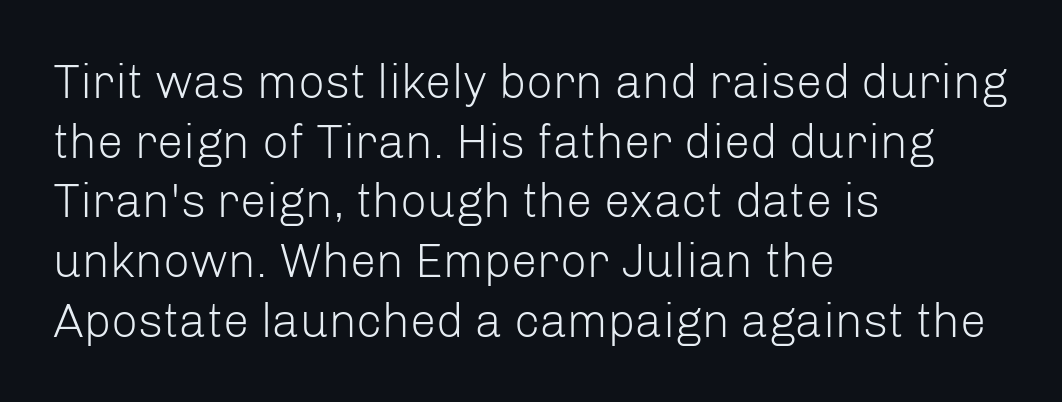
{"serif": "no", "italic": "no", "bold": "no", "weight": "light", "width": "normal", "stroke_contrast": "low", "x_height": "medium", "monospaced": "no", "underline": "no", "align": "left", "line_spacing": "normal", "line_spacing_ratio": 1.27, "letter_spacing": "normal", "letter_spacing_em": 0.0, "glyph_px": 47}
